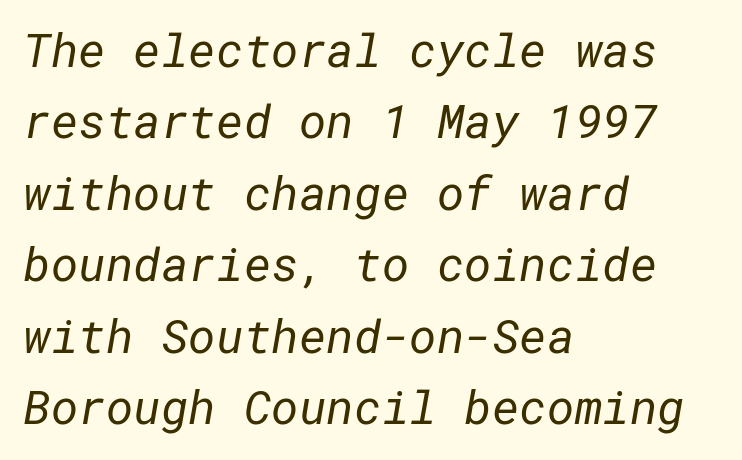
Q: Is the text bold? A: No.
Q: Is the typeface a serif or a sans-serif typeface? A: Sans-serif.
Q: Is the text underlined? A: No.
Q: How is the paragraph aligned? A: Left-aligned.
Q: Is the spacing between letters normal or unusually wide? A: Normal.
Q: Is the spacing between lines tight, normal or loose? A: Normal.
Q: Width (condensed, normal, or wide)? A: Normal.
Q: Stroke contrast? A: Low.
Q: x-height? A: Medium.
